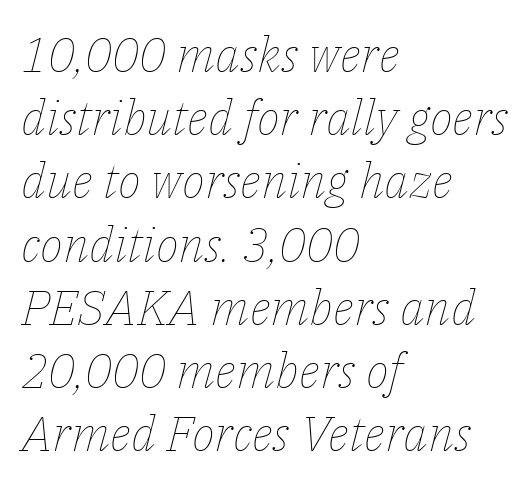
{"italic": "yes", "lean": "right", "slant_degrees": 14, "bold": "no", "weight": "thin", "width": "normal", "stroke_contrast": "low", "x_height": "medium", "monospaced": "no", "underline": "no", "align": "left", "line_spacing": "normal", "line_spacing_ratio": 1.29, "letter_spacing": "normal", "letter_spacing_em": 0.0, "glyph_px": 49}
